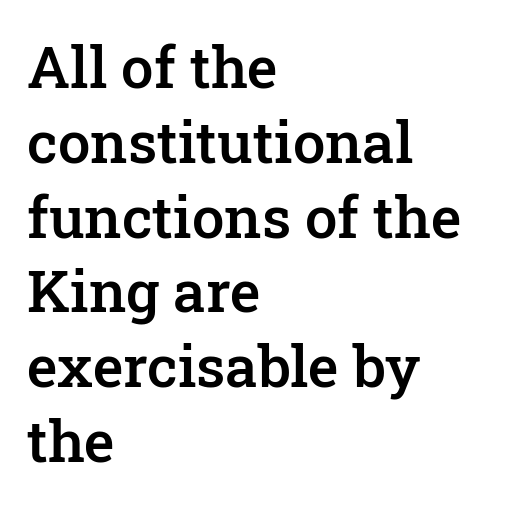
{"serif": "yes", "italic": "no", "bold": "semi", "weight": "semibold", "width": "normal", "stroke_contrast": "low", "x_height": "medium", "monospaced": "no", "underline": "no", "align": "left", "line_spacing": "normal", "line_spacing_ratio": 1.29, "letter_spacing": "normal", "letter_spacing_em": 0.0, "glyph_px": 58}
